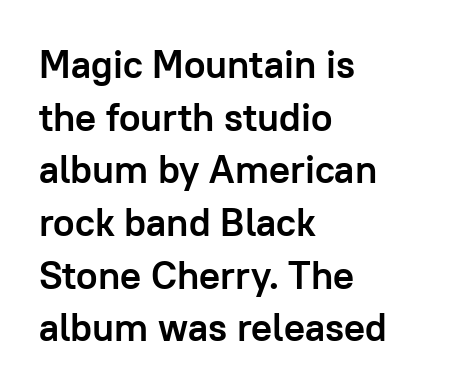
The image shows 39 px semibold sans-serif type, upright; set left-aligned, normal line spacing (1.35x), normal letter spacing, not underlined; low stroke contrast and a medium x-height.
